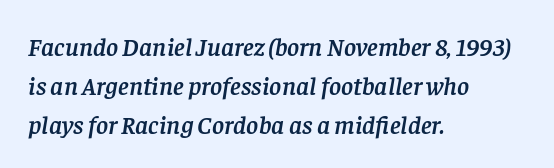
Notice how the stems are inclined rather than vertical — that's the hallmark of italics. The leading is moderate, giving the passage an even texture. Line beginnings align vertically; line endings do not. The space beneath each line is pristine and unruled.
